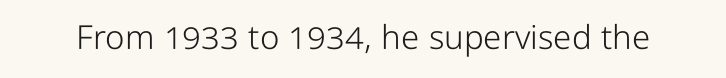
Q: Is the text bold? A: No.
Q: Is the text italic (slanted)? A: No, it is upright.
Q: Is the typeface a serif or a sans-serif typeface? A: Sans-serif.
Q: Is the text underlined? A: No.
Q: Is the spacing between letters normal or unusually wide? A: Normal.
Q: Width (condensed, normal, or wide)? A: Condensed.
Q: Stroke contrast? A: Low.
Q: x-height? A: Medium.
Q: Monospaced? A: No.
